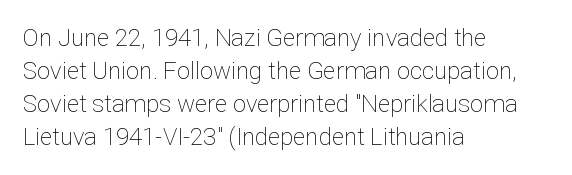
{"italic": "no", "bold": "no", "underline": "no", "align": "left", "line_spacing": "normal", "line_spacing_ratio": 1.38, "letter_spacing": "normal", "letter_spacing_em": 0.0, "glyph_px": 24}
